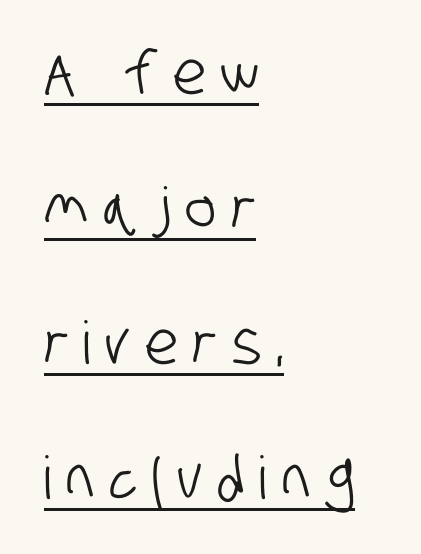
Q: Is the typeface a serif or a sans-serif typeface? A: Sans-serif.
Q: Is the text underlined? A: Yes.
Q: How is the paragraph aligned? A: Left-aligned.
Q: Is the spacing between letters normal or unusually wide? A: Unusually wide.
Q: Is the spacing between lines tight, normal or loose? A: Loose.
Q: Width (condensed, normal, or wide)? A: Condensed.
Q: Stroke contrast? A: Low.
Q: x-height? A: Large.
Q: Monospaced? A: No.
